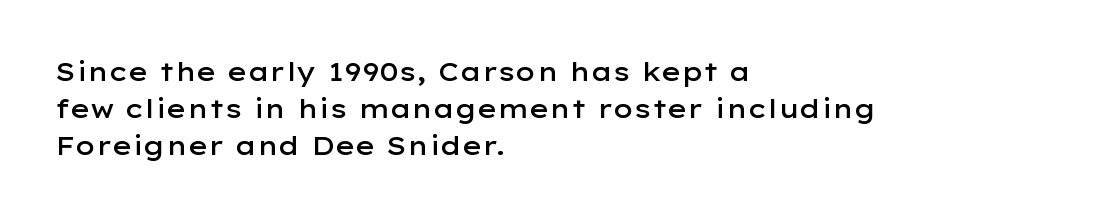
The image shows 26 px text type, upright; set left-aligned, normal line spacing (1.42x), normal letter spacing, not underlined.
